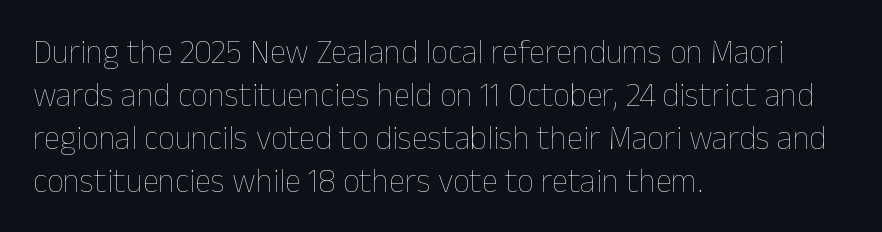
{"italic": "no", "bold": "no", "weight": "thin", "width": "normal", "stroke_contrast": "low", "x_height": "medium", "monospaced": "no", "underline": "no", "align": "left", "line_spacing": "normal", "line_spacing_ratio": 1.3, "letter_spacing": "normal", "letter_spacing_em": 0.0, "glyph_px": 33}
